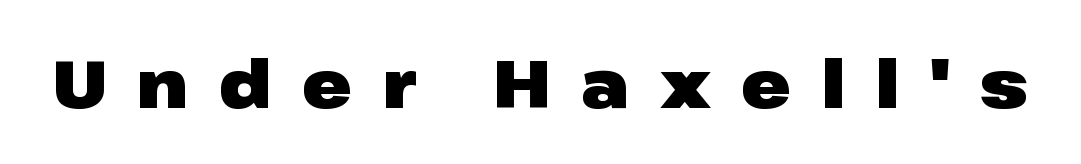
The image shows 66 px heavy, wide sans-serif type, upright; set unusually wide letter spacing (+0.46 em), not underlined; low stroke contrast and a medium x-height.
